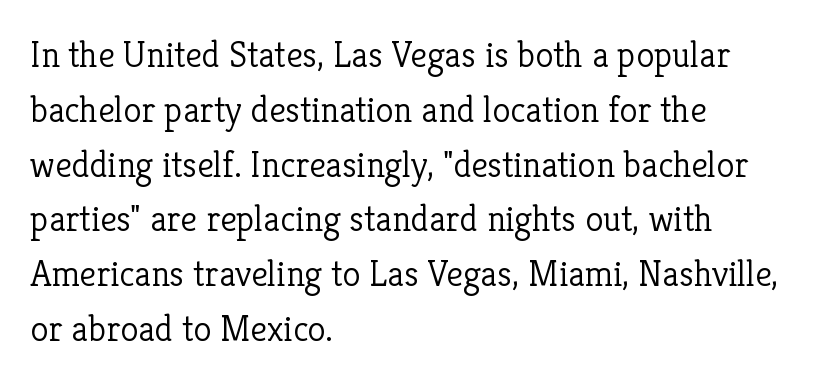
Q: Is the text bold? A: No.
Q: Is the text italic (slanted)? A: No, it is upright.
Q: Is the typeface a serif or a sans-serif typeface? A: Serif.
Q: Is the text underlined? A: No.
Q: How is the paragraph aligned? A: Left-aligned.
Q: Is the spacing between letters normal or unusually wide? A: Normal.
Q: Is the spacing between lines tight, normal or loose? A: Normal.
Q: Width (condensed, normal, or wide)? A: Normal.
Q: Stroke contrast? A: Low.
Q: x-height? A: Medium.
Q: Monospaced? A: No.
